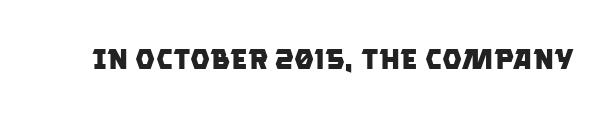
The image shows 28 px heavy sans-serif type; set normal letter spacing, not underlined; low stroke contrast and a large x-height.
